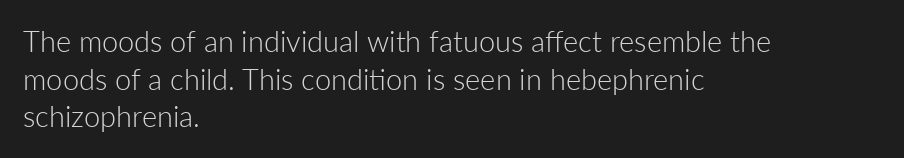
Q: Is the text bold? A: No.
Q: Is the text italic (slanted)? A: No, it is upright.
Q: Is the typeface a serif or a sans-serif typeface? A: Sans-serif.
Q: Is the text underlined? A: No.
Q: How is the paragraph aligned? A: Left-aligned.
Q: Is the spacing between letters normal or unusually wide? A: Normal.
Q: Is the spacing between lines tight, normal or loose? A: Normal.
Q: Width (condensed, normal, or wide)? A: Normal.
Q: Stroke contrast? A: Low.
Q: x-height? A: Medium.
Q: Monospaced? A: No.
